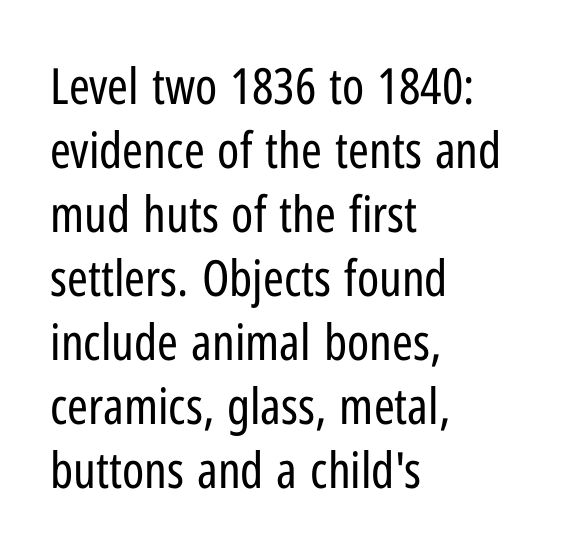
Q: Is the text bold? A: No.
Q: Is the text italic (slanted)? A: No, it is upright.
Q: Is the typeface a serif or a sans-serif typeface? A: Sans-serif.
Q: Is the text underlined? A: No.
Q: How is the paragraph aligned? A: Left-aligned.
Q: Is the spacing between letters normal or unusually wide? A: Normal.
Q: Is the spacing between lines tight, normal or loose? A: Normal.
Q: Width (condensed, normal, or wide)? A: Condensed.
Q: Stroke contrast? A: Low.
Q: x-height? A: Medium.
Q: Monospaced? A: No.
